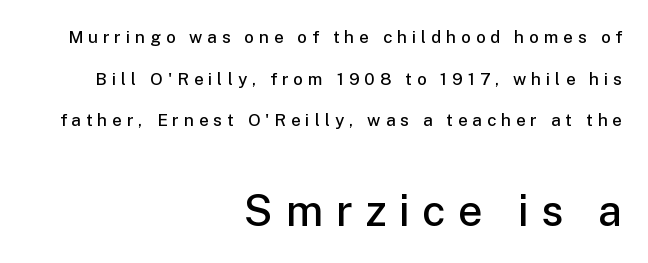
{"serif": "no", "italic": "no", "bold": "semi", "weight": "semibold", "width": "normal", "stroke_contrast": "low", "x_height": "medium", "monospaced": "no", "underline": "no", "align": "right", "line_spacing": "loose", "line_spacing_ratio": 2.45, "letter_spacing": "wide", "letter_spacing_em": 0.29, "larger_block": "second", "size_ratio": 2.53, "glyph_px": 43}
